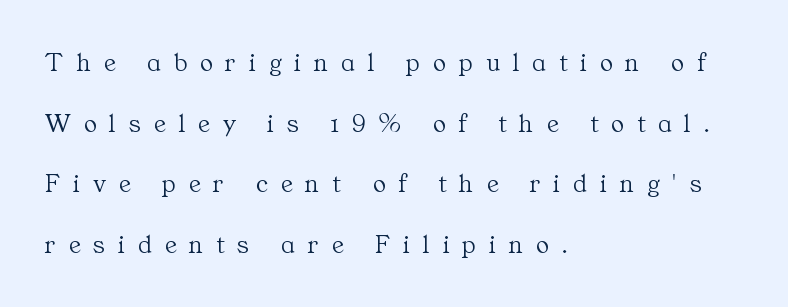
{"italic": "no", "bold": "no", "underline": "no", "align": "left", "line_spacing": "loose", "line_spacing_ratio": 2.25, "letter_spacing": "wide", "letter_spacing_em": 0.48, "glyph_px": 27}
